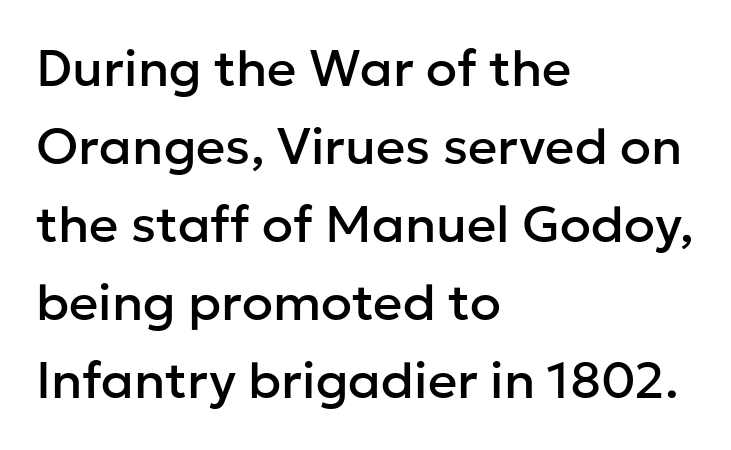
{"serif": "no", "italic": "no", "width": "normal", "stroke_contrast": "low", "x_height": "medium", "monospaced": "no", "underline": "no", "align": "left", "line_spacing": "normal", "line_spacing_ratio": 1.53, "letter_spacing": "normal", "letter_spacing_em": 0.0, "glyph_px": 51}
